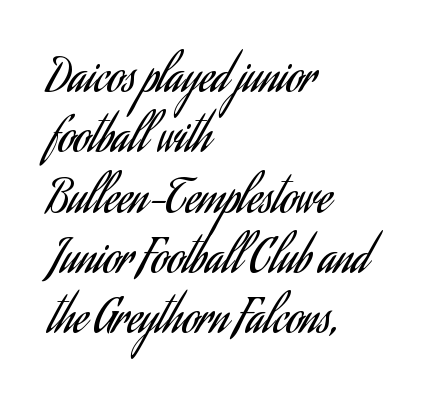
The line-height multiplier appears to be the usual default. Descenders hang freely into open space. Nothing unusual about the tracking: characters are spaced as the font intends. A quiet, ordinary-to-light weight characterises the typeface. Look at the bottom of the vertical strokes: they stop flat, with no serifs. The letters advance in unequal steps, a hallmark of proportional type.
